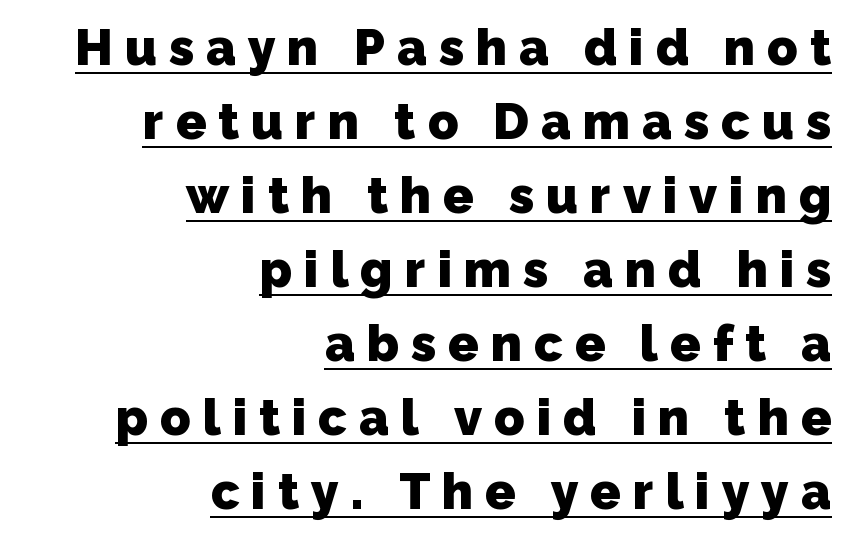
The image shows 50 px heavy sans-serif type; set right-aligned, normal line spacing (1.48x), unusually wide letter spacing (+0.24 em), underlined; low stroke contrast and a medium x-height.
